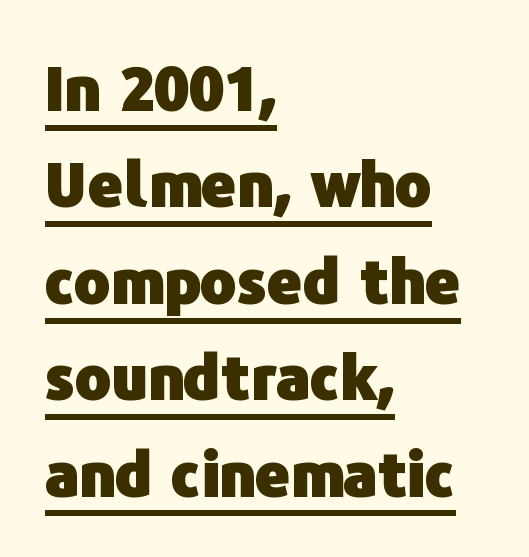
Serifs: no, the terminals of the letterforms are clean. Notice how descenders clear the ascenders below comfortably — that's standard leading. Varying glyph widths throughout — classic text-font behaviour. One-word summary of the alignment: left.
